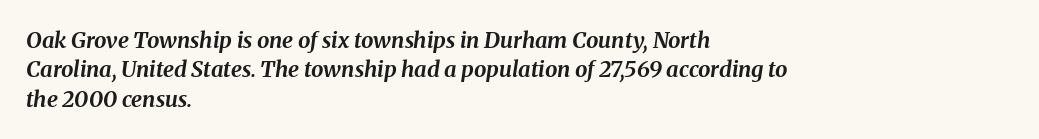
Looking at the ascenders, they clearly lean. The line texture is even and compact thanks to regular tracking. This is heavy type, rendered in bold. Line spacing here is normal. Horizontally, the lines are justified to the leading edge only.
